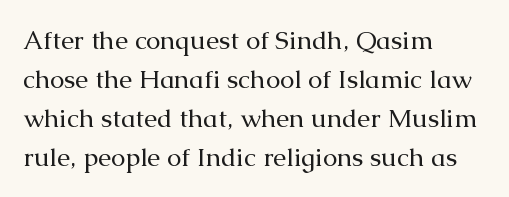
{"italic": "no", "bold": "no", "underline": "no", "align": "left", "line_spacing": "normal", "line_spacing_ratio": 1.5, "letter_spacing": "normal", "letter_spacing_em": 0.0, "glyph_px": 26}
